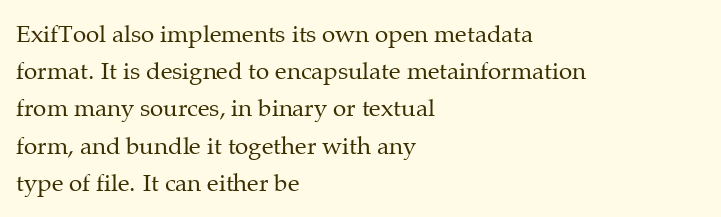
The image shows 24 px text type, upright; set left-aligned, normal line spacing (1.55x), normal letter spacing, not underlined.
